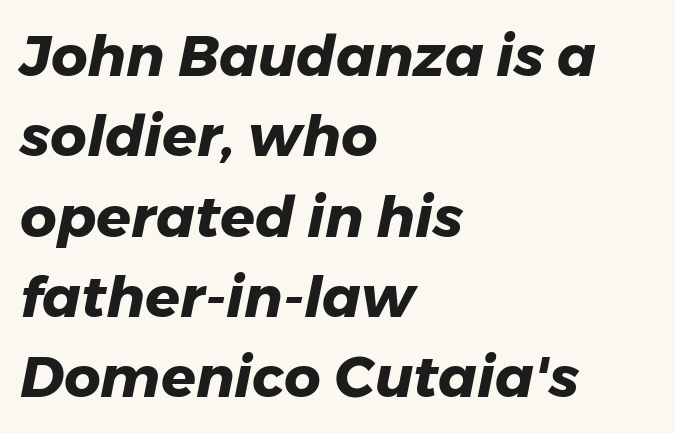
{"italic": "yes", "lean": "right", "slant_degrees": 11, "bold": "yes", "weight": "heavy", "width": "normal", "stroke_contrast": "low", "x_height": "medium", "monospaced": "no", "underline": "no", "align": "left", "line_spacing": "normal", "line_spacing_ratio": 1.41, "letter_spacing": "normal", "letter_spacing_em": 0.0, "glyph_px": 57}
